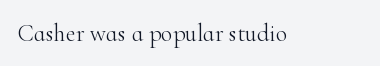
{"italic": "no", "bold": "no", "underline": "no", "letter_spacing": "normal", "letter_spacing_em": 0.0, "glyph_px": 24}
